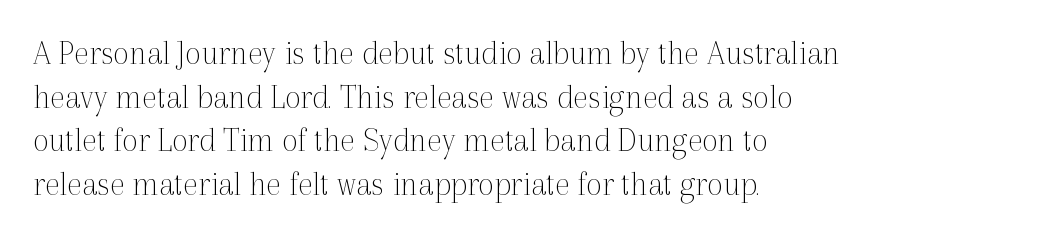
Q: Is the text bold? A: No.
Q: Is the text italic (slanted)? A: No, it is upright.
Q: Is the typeface a serif or a sans-serif typeface? A: Serif.
Q: Is the text underlined? A: No.
Q: How is the paragraph aligned? A: Left-aligned.
Q: Is the spacing between letters normal or unusually wide? A: Normal.
Q: Is the spacing between lines tight, normal or loose? A: Normal.
Q: Width (condensed, normal, or wide)? A: Normal.
Q: x-height? A: Medium.
Q: Monospaced? A: No.
